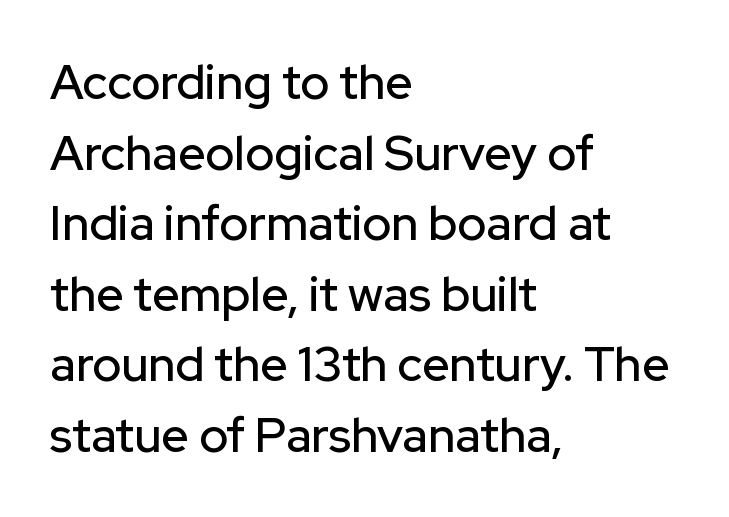
{"serif": "no", "italic": "no", "width": "normal", "stroke_contrast": "low", "x_height": "medium", "monospaced": "no", "underline": "no", "align": "left", "line_spacing": "normal", "line_spacing_ratio": 1.47, "letter_spacing": "normal", "letter_spacing_em": 0.0, "glyph_px": 48}
